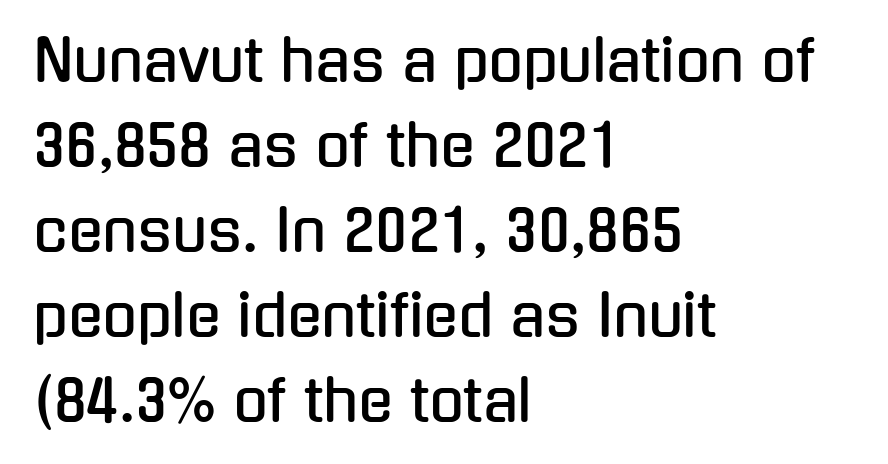
{"serif": "no", "italic": "no", "width": "condensed", "stroke_contrast": "low", "x_height": "medium", "monospaced": "no", "underline": "no", "align": "left", "line_spacing": "normal", "line_spacing_ratio": 1.49, "letter_spacing": "normal", "letter_spacing_em": 0.0, "glyph_px": 57}
